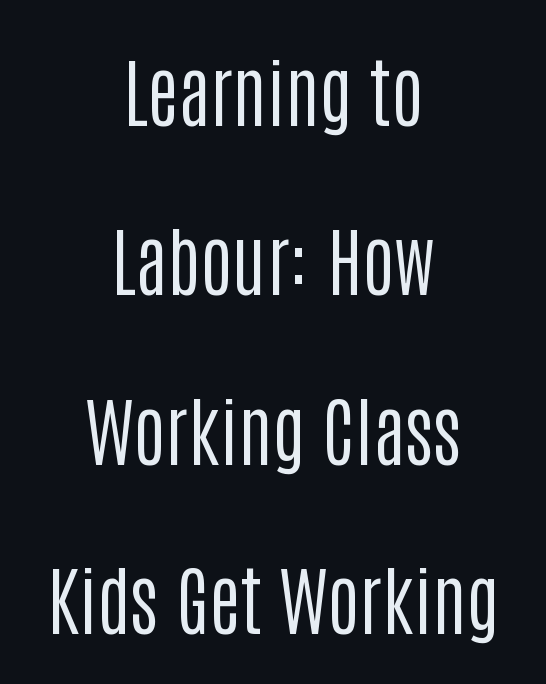
Just letters on the line, the space beneath them empty. Nothing unusual about the tracking: characters are spaced as the font intends. The type family on display is of the sans-serif kind. Horizontal bands of white between lines are thick stripes. When letters stand straight like this, we call the style roman or upright. Weight: in the light-to-regular range.
